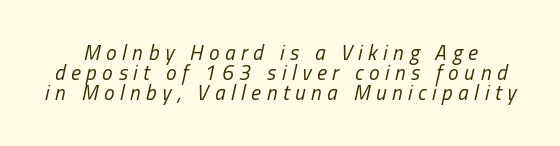
Rule under the text: the space is simply empty. Would a proofreader flag this as italicized? Yes. Leading is clearly below the norm, producing a dense column. Inter-character spacing is expanded well beyond the font's built-in metrics.
